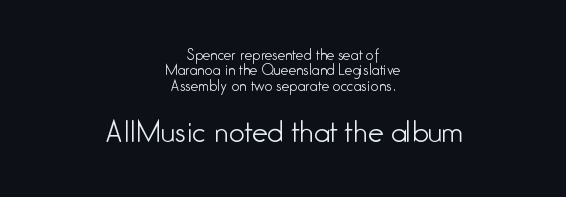
Alignment: centered. The composition opens small and finishes big. No feet cap the strokes, marking this as sans-serif type. No letter is thick-stroked: the sample isn't bold.
